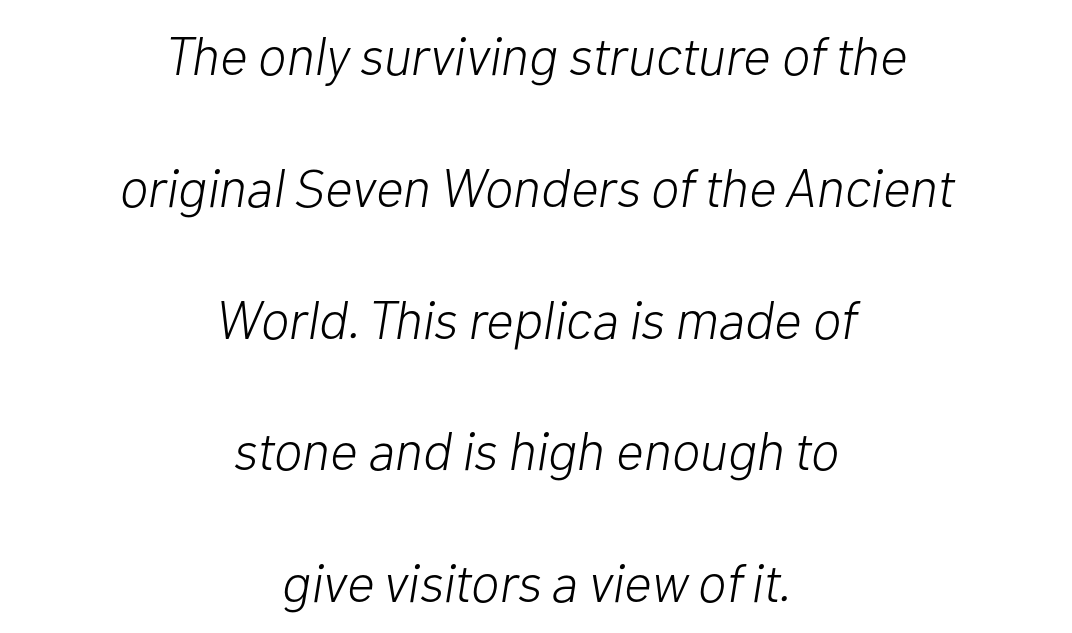
This sample uses plain, unmodified letter spacing. The typography opts for an oblique posture over an upright one. A typesetter would call this proportional, since set widths differ per character. No word sits above an underline. Alignment: centered. Vertical spacing — loose.
